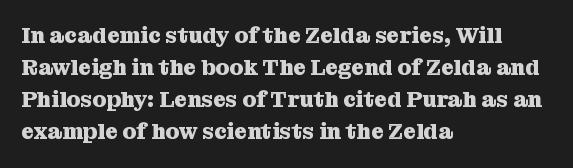
The image shows 22 px bold type, upright; set left-aligned, normal line spacing (1.46x), normal letter spacing, not underlined.
